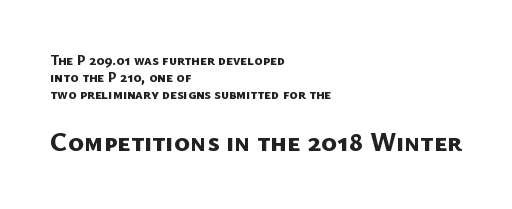
The lower block of text is set noticeably larger than the block above it. Unmarked baselines from the first word to the last. Does the copy run flush right? No — it runs flush left. The line texture is even and compact thanks to regular tracking. The strokes are fattened all the way to bold.
